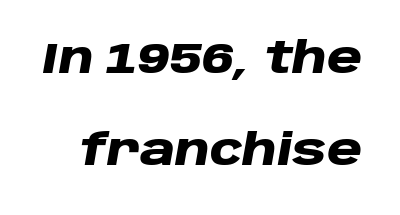
Q: Is the text bold? A: Yes.
Q: Is the text italic (slanted)? A: Yes, it leans right by about 10 degrees.
Q: Is the text underlined? A: No.
Q: Is the spacing between letters normal or unusually wide? A: Normal.
Q: Is the spacing between lines tight, normal or loose? A: Loose.
Q: Width (condensed, normal, or wide)? A: Wide.
Q: Stroke contrast? A: Low.
Q: x-height? A: Large.
Q: Monospaced? A: No.
